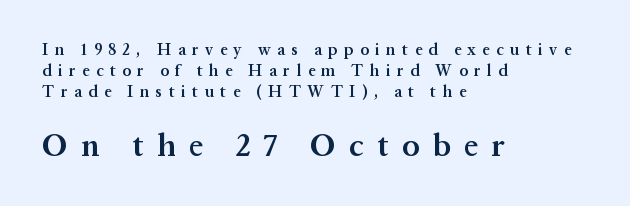
The image shows 32 px semibold serif type, upright; set left-aligned, normal line spacing (1.32x), unusually wide letter spacing (+0.41 em), not underlined; the second (bottom) block is 2.0x larger; medium stroke contrast and a medium x-height.
